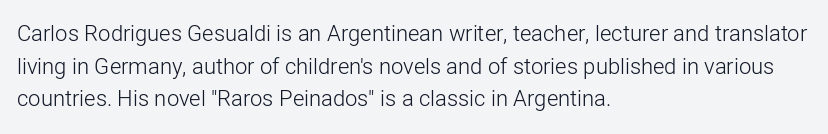
{"italic": "no", "bold": "no", "underline": "no", "align": "left", "line_spacing": "normal", "line_spacing_ratio": 1.48, "letter_spacing": "normal", "letter_spacing_em": 0.0, "glyph_px": 22}
